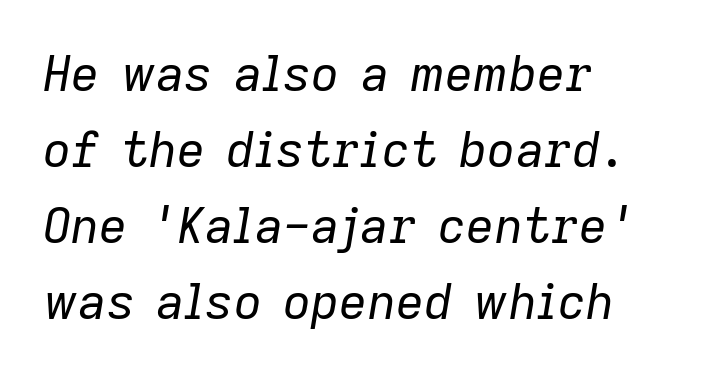
Q: Is the text bold? A: No.
Q: Is the text italic (slanted)? A: Yes, it leans right by about 9 degrees.
Q: Is the text underlined? A: No.
Q: How is the paragraph aligned? A: Left-aligned.
Q: Is the spacing between letters normal or unusually wide? A: Normal.
Q: Is the spacing between lines tight, normal or loose? A: Normal.
Q: Width (condensed, normal, or wide)? A: Normal.
Q: Stroke contrast? A: Low.
Q: x-height? A: Medium.
Q: Monospaced? A: No.
